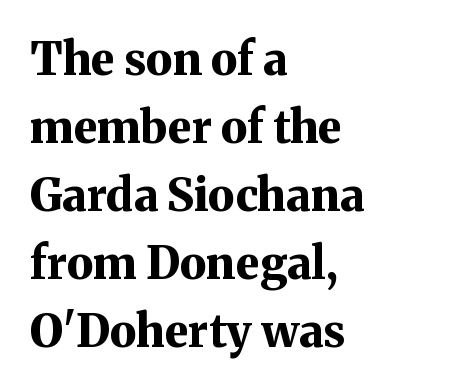
You could call the tracking neutral — neither tight nor loose. In terms of weight, the rendering is a true, heavy bold. This is serif lettering, the kind often seen in printed books. Rendered with straight, roman letterforms. Is this a fixed-width face? No — the glyphs have proportional, varying widths. Check under the words: just untouched page.
